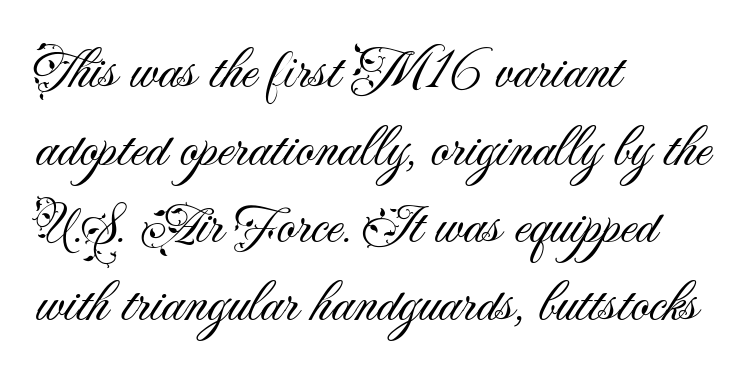
Q: Is the text bold? A: No.
Q: Is the text italic (slanted)? A: Yes.
Q: Is the typeface a serif or a sans-serif typeface? A: Sans-serif.
Q: Is the text underlined? A: No.
Q: How is the paragraph aligned? A: Left-aligned.
Q: Is the spacing between letters normal or unusually wide? A: Normal.
Q: Is the spacing between lines tight, normal or loose? A: Normal.
Q: Width (condensed, normal, or wide)? A: Normal.
Q: Stroke contrast? A: Medium.
Q: x-height? A: Small.
Q: Monospaced? A: No.
